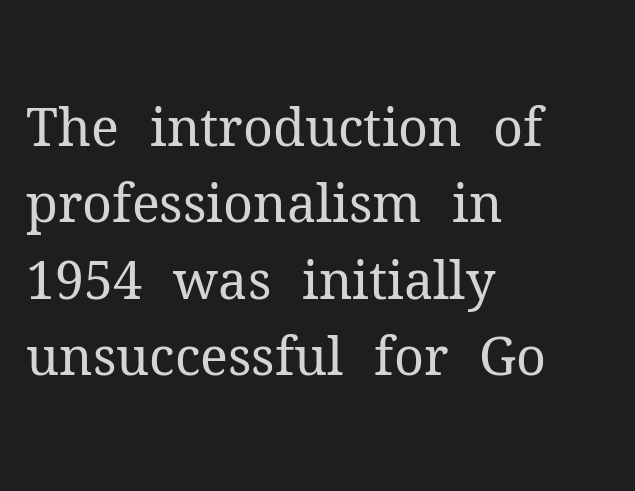
{"serif": "yes", "italic": "no", "bold": "no", "weight": "regular", "width": "normal", "stroke_contrast": "medium", "x_height": "medium", "monospaced": "no", "underline": "no", "align": "left", "line_spacing": "normal", "line_spacing_ratio": 1.47, "letter_spacing": "normal", "letter_spacing_em": 0.0, "glyph_px": 52}
